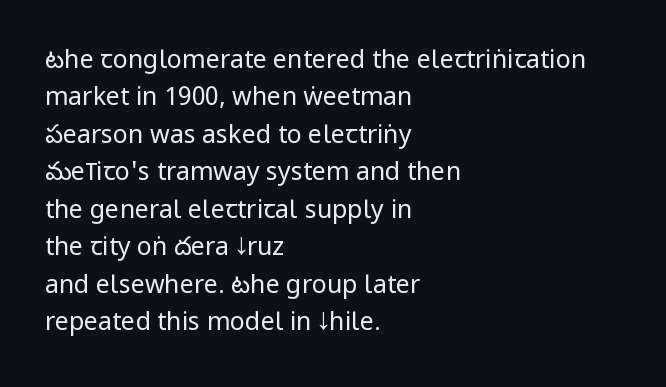
In CSS terms this would be text-align: left. Descenders are the only things crossing below the line. One glance says typical: line gaps are just what's usual. This is the regular roman posture of the typeface.
